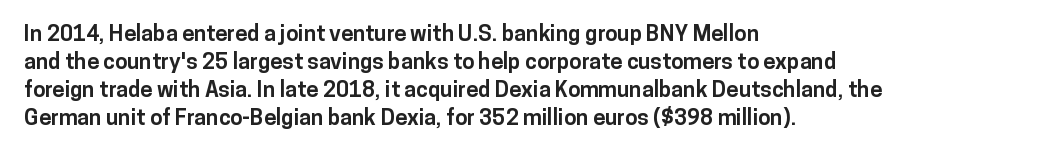
Q: Is the text bold? A: Yes.
Q: Is the text italic (slanted)? A: No, it is upright.
Q: Is the text underlined? A: No.
Q: How is the paragraph aligned? A: Left-aligned.
Q: Is the spacing between letters normal or unusually wide? A: Normal.
Q: Is the spacing between lines tight, normal or loose? A: Normal.
